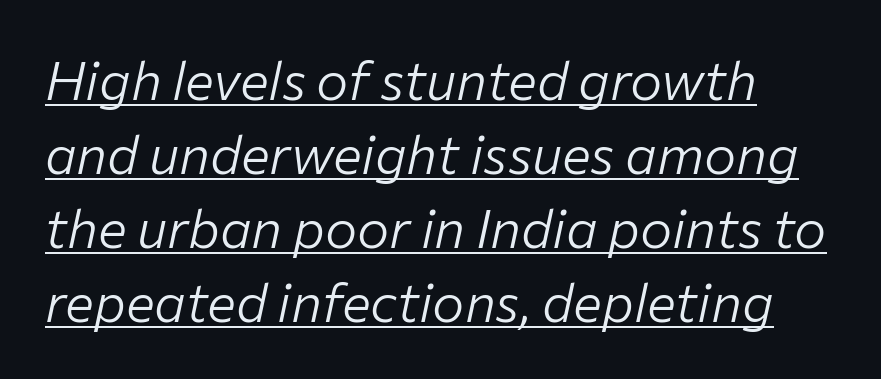
{"italic": "yes", "lean": "right", "slant_degrees": 12, "bold": "no", "weight": "light", "width": "normal", "stroke_contrast": "low", "x_height": "medium", "monospaced": "no", "underline": "yes", "align": "left", "line_spacing": "normal", "line_spacing_ratio": 1.37, "letter_spacing": "normal", "letter_spacing_em": 0.0, "glyph_px": 54}
